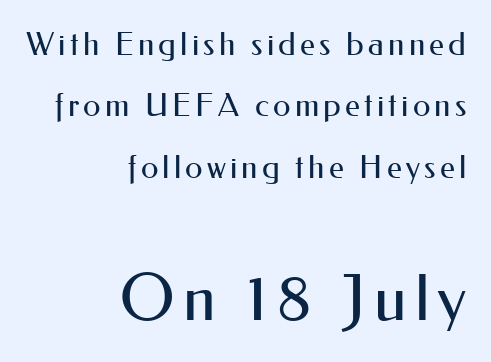
Q: Is the text bold? A: No.
Q: Is the text italic (slanted)? A: No, it is upright.
Q: Is the typeface a serif or a sans-serif typeface? A: Sans-serif.
Q: Is the text underlined? A: No.
Q: How is the paragraph aligned? A: Right-aligned.
Q: Is the spacing between lines tight, normal or loose? A: Loose.
Q: Which block of text is set in a larger size, the first (top) or the second (bottom)? A: The second (bottom) one.
Q: Width (condensed, normal, or wide)? A: Normal.
Q: Stroke contrast? A: Medium.
Q: x-height? A: Small.
Q: Monospaced? A: No.
